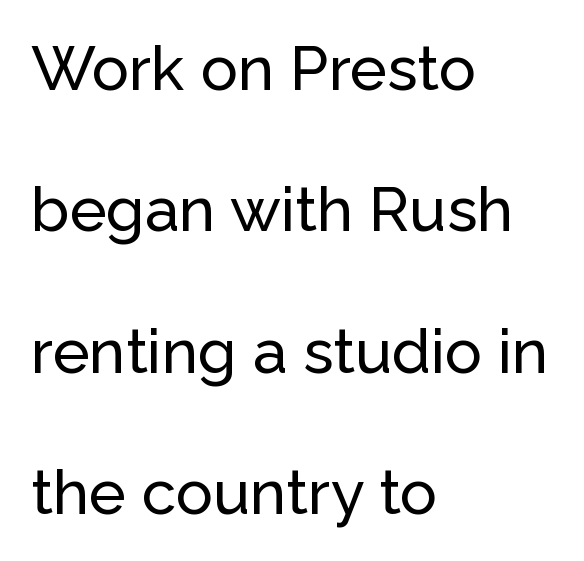
{"serif": "no", "italic": "no", "width": "normal", "stroke_contrast": "low", "x_height": "medium", "monospaced": "no", "underline": "no", "align": "left", "line_spacing": "loose", "line_spacing_ratio": 2.28, "letter_spacing": "normal", "letter_spacing_em": 0.0, "glyph_px": 62}
